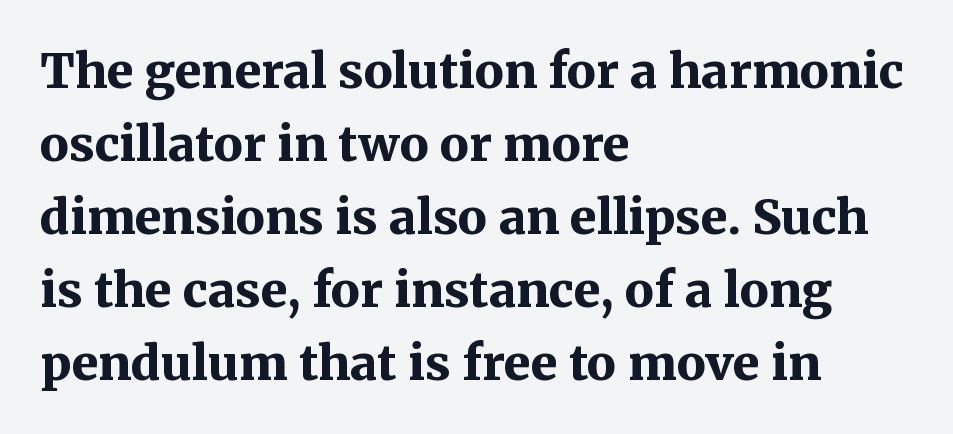
Q: Is the text bold? A: Yes.
Q: Is the text italic (slanted)? A: No, it is upright.
Q: Is the typeface a serif or a sans-serif typeface? A: Serif.
Q: Is the text underlined? A: No.
Q: How is the paragraph aligned? A: Left-aligned.
Q: Is the spacing between letters normal or unusually wide? A: Normal.
Q: Is the spacing between lines tight, normal or loose? A: Normal.
Q: Width (condensed, normal, or wide)? A: Normal.
Q: Stroke contrast? A: Medium.
Q: x-height? A: Medium.
Q: Monospaced? A: No.
